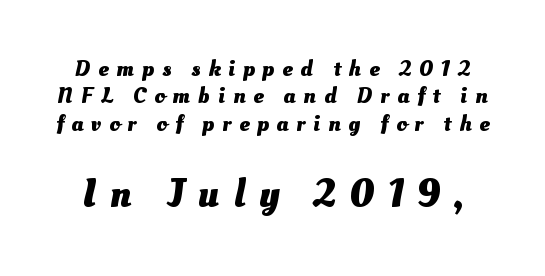
The image shows 40 px heavy type; set line spacing 1.19x, unusually wide letter spacing (+0.34 em), not underlined; the second (bottom) block is 1.74x larger; medium stroke contrast and a small x-height.
